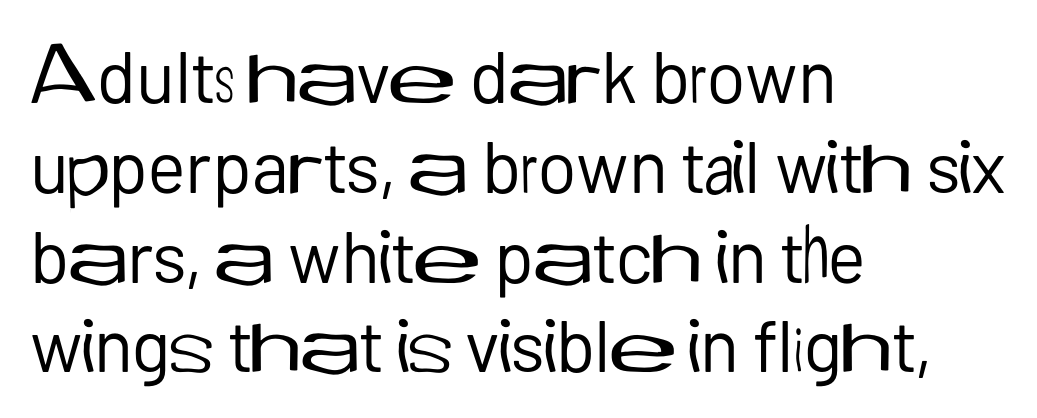
Quick note: underline off. On a weight scale, this lands at 450 or below. Here the designer chose a conventional face with non-uniform glyph widths. Each word holds together tightly as a unit, with standard inter-letter gaps.
